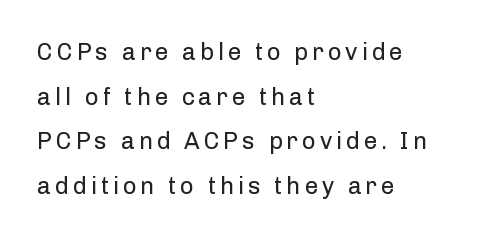
The glyphs are unaccompanied by any horizontal stroke below them. The characters are drawn with everyday or finer stroke widths. The lines are quadded left. Every stem runs plumb, perpendicular to the baseline.
